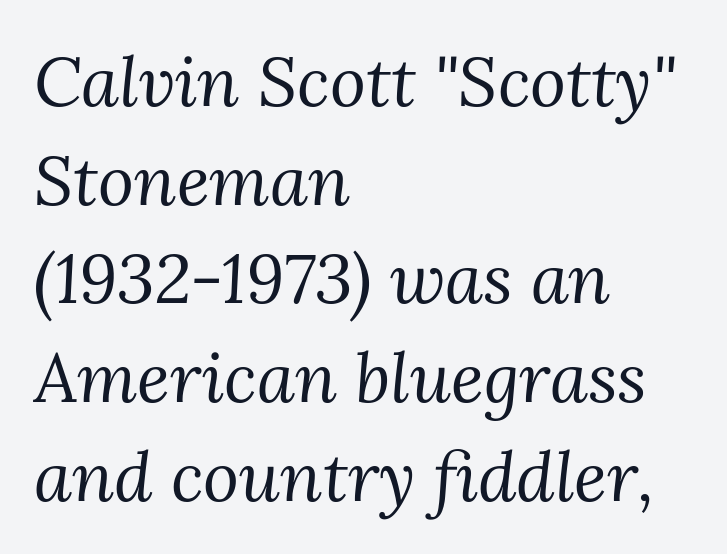
{"serif": "yes", "italic": "yes", "lean": "right", "slant_degrees": 3, "bold": "no", "weight": "regular", "width": "normal", "stroke_contrast": "medium", "x_height": "medium", "monospaced": "no", "underline": "no", "align": "left", "line_spacing": "normal", "line_spacing_ratio": 1.43, "letter_spacing": "normal", "letter_spacing_em": 0.0, "glyph_px": 69}
